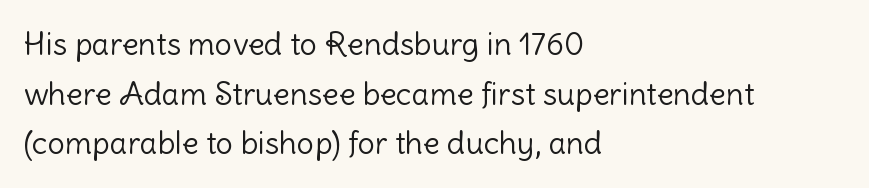
Think of a printed novel: that variable character pitch is what you see here. The rag falls on the right side of this text block. Rendered with straight, roman letterforms. Nobody touched the tracking dial on this one. Notice how descenders clear the ascenders below comfortably — that's standard leading. Are there feet on the stems? There aren't — it's a sans.
